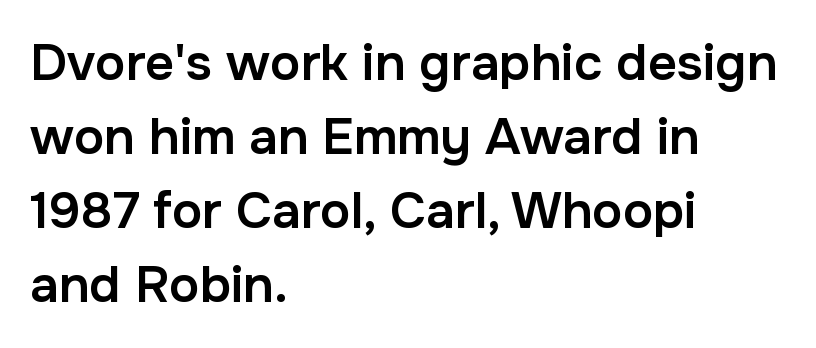
The image shows 51 px semibold sans-serif type, upright; set left-aligned, normal line spacing (1.45x), normal letter spacing, not underlined; low stroke contrast and a medium x-height.
